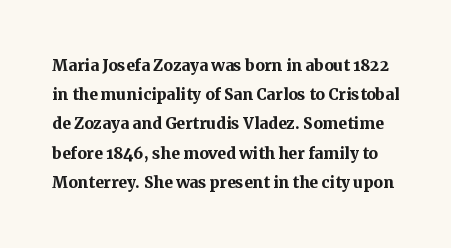
The image shows 21 px bold type, upright; set normal line spacing (1.39x), normal letter spacing, not underlined.
